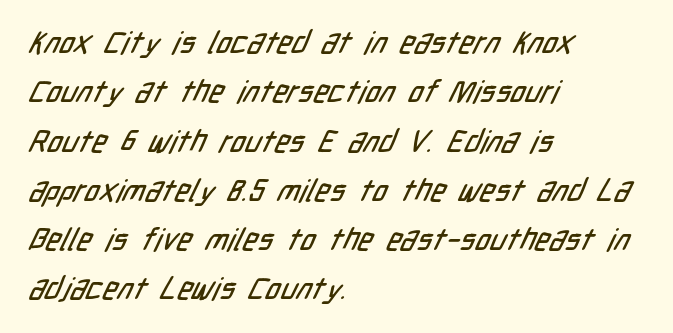
Q: Is the typeface a serif or a sans-serif typeface? A: Sans-serif.
Q: Is the text underlined? A: No.
Q: How is the paragraph aligned? A: Left-aligned.
Q: Is the spacing between letters normal or unusually wide? A: Normal.
Q: Is the spacing between lines tight, normal or loose? A: Normal.
Q: Width (condensed, normal, or wide)? A: Condensed.
Q: Stroke contrast? A: Low.
Q: x-height? A: Medium.
Q: Monospaced? A: No.
